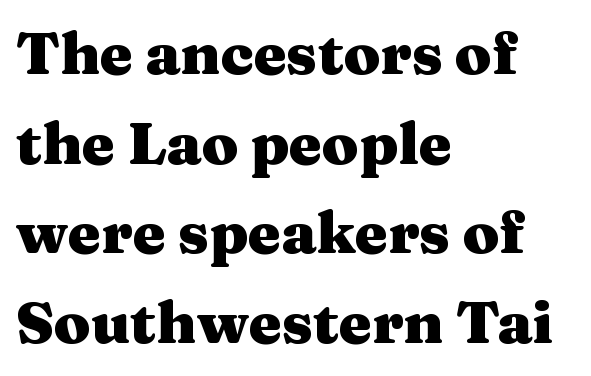
Nope, not italic — everything's standing straight. Varying glyph widths throughout — classic text-font behaviour. These words are printed bold, with thick strokes throughout. The rows are spaced the way most documents space them. No extra tracking has been applied to these lines.
